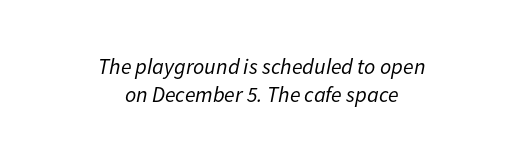
{"italic": "yes", "lean": "right", "slant_degrees": 11, "bold": "no", "underline": "no", "align": "center", "line_spacing": "normal", "line_spacing_ratio": 1.26, "letter_spacing": "normal", "letter_spacing_em": 0.0, "glyph_px": 22}
